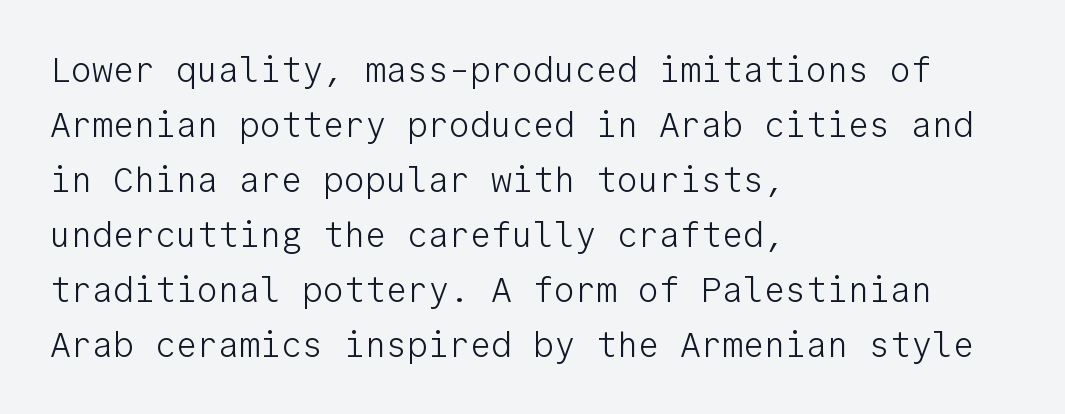
Evenly set lines give the paragraph a standard silhouette. The typeface has the unassuming heft of standard copy or less. Which margin do the lines hug? The left one — the right edge is uneven. These lines were composed using upright roman letters. The space directly below the letters is spotless.
